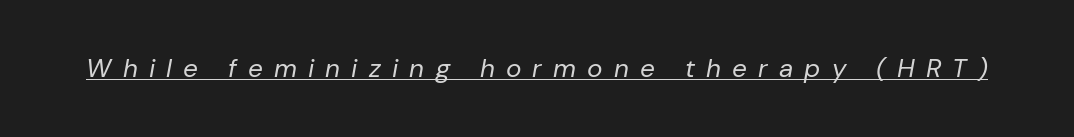
{"italic": "yes", "lean": "right", "slant_degrees": 10, "bold": "no", "underline": "yes", "letter_spacing": "wide", "letter_spacing_em": 0.43, "glyph_px": 26}
